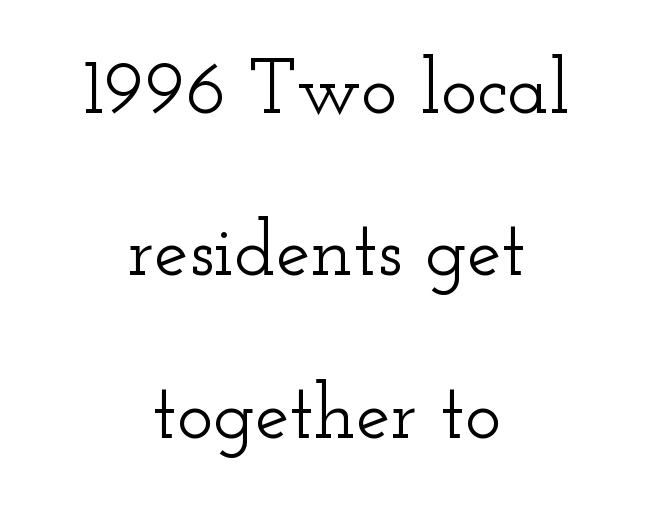
Q: Is the text italic (slanted)? A: No, it is upright.
Q: Is the typeface a serif or a sans-serif typeface? A: Serif.
Q: Is the text underlined? A: No.
Q: How is the paragraph aligned? A: Centered.
Q: Is the spacing between letters normal or unusually wide? A: Normal.
Q: Is the spacing between lines tight, normal or loose? A: Loose.
Q: Width (condensed, normal, or wide)? A: Wide.
Q: Stroke contrast? A: Low.
Q: x-height? A: Small.
Q: Monospaced? A: No.
